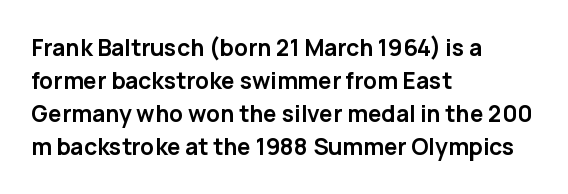
The image shows 23 px bold type, upright; set left-aligned, normal line spacing (1.44x), normal letter spacing, not underlined.
